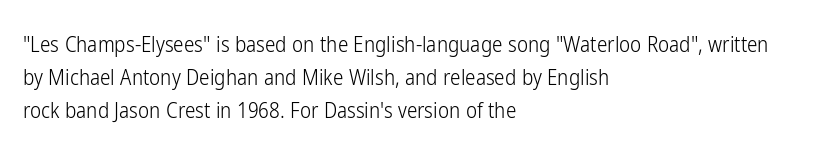
{"italic": "no", "bold": "no", "underline": "no", "align": "left", "line_spacing": "normal", "line_spacing_ratio": 1.57, "letter_spacing": "normal", "letter_spacing_em": 0.0, "glyph_px": 21}
